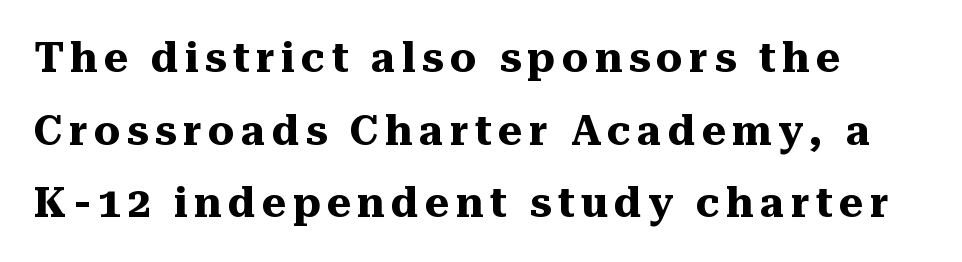
The image shows 41 px heavy serif type, upright; set line spacing 1.77x, not underlined; medium stroke contrast and a medium x-height.
